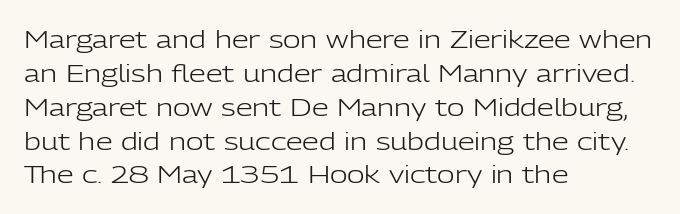
{"italic": "no", "bold": "no", "underline": "no", "align": "left", "line_spacing": "normal", "line_spacing_ratio": 1.41, "letter_spacing": "normal", "letter_spacing_em": 0.0, "glyph_px": 24}
